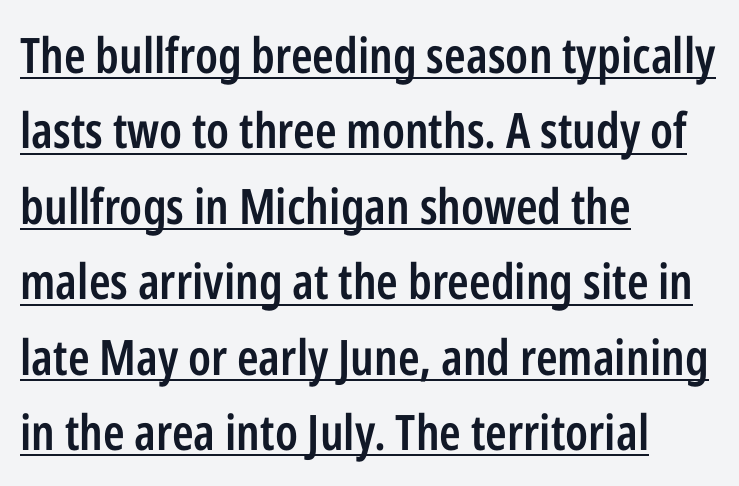
The image shows 49 px semibold, condensed sans-serif type, upright; set left-aligned, normal line spacing (1.54x), normal letter spacing, underlined; low stroke contrast and a medium x-height.
